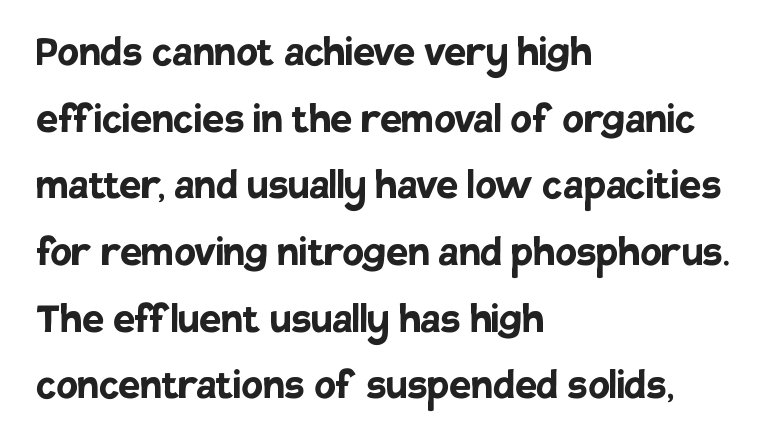
The image shows 49 px semibold sans-serif type, upright; set left-aligned, normal line spacing (1.36x), normal letter spacing, not underlined; low stroke contrast and a large x-height.
